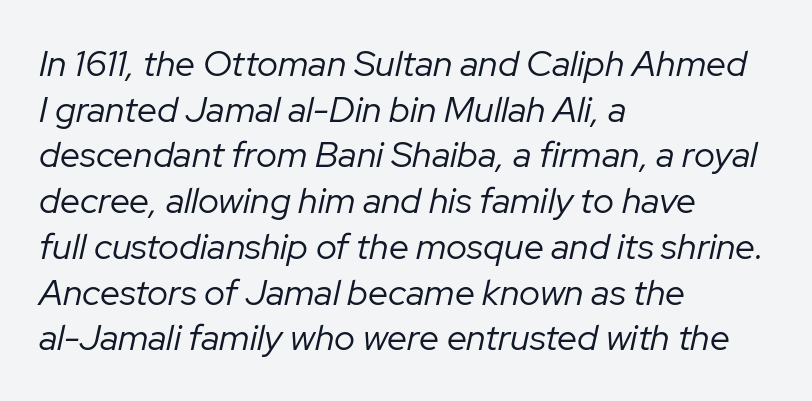
The face used here is rendered with its standard letterfit. Is the type heavy? It reads as light-to-regular instead. An italicized treatment has been applied to the whole sample. The lines in this sample share a left origin and differ only in where they stop.
